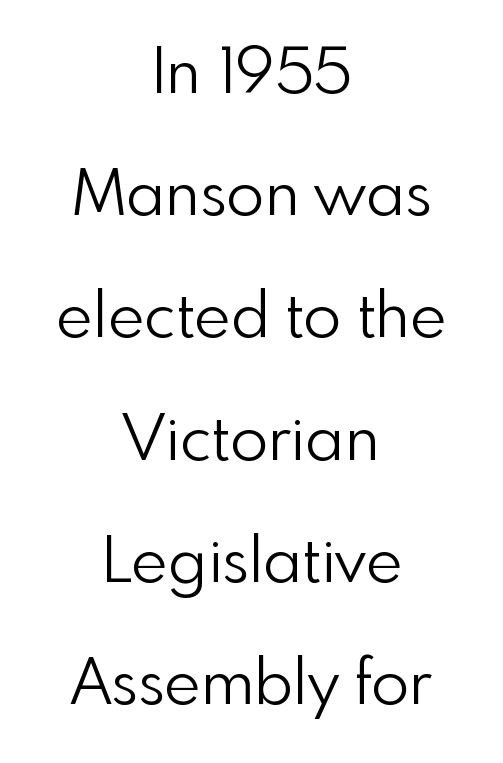
Q: Is the text bold? A: No.
Q: Is the text italic (slanted)? A: No, it is upright.
Q: Is the typeface a serif or a sans-serif typeface? A: Sans-serif.
Q: Is the text underlined? A: No.
Q: How is the paragraph aligned? A: Centered.
Q: Is the spacing between letters normal or unusually wide? A: Normal.
Q: Is the spacing between lines tight, normal or loose? A: Loose.
Q: Width (condensed, normal, or wide)? A: Normal.
Q: Stroke contrast? A: Low.
Q: x-height? A: Small.
Q: Monospaced? A: No.
